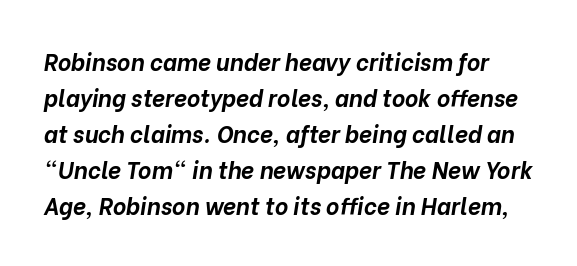
Q: Is the text bold? A: Yes.
Q: Is the text italic (slanted)? A: Yes, it leans right by about 10 degrees.
Q: Is the text underlined? A: No.
Q: Is the spacing between letters normal or unusually wide? A: Normal.
Q: Is the spacing between lines tight, normal or loose? A: Normal.
